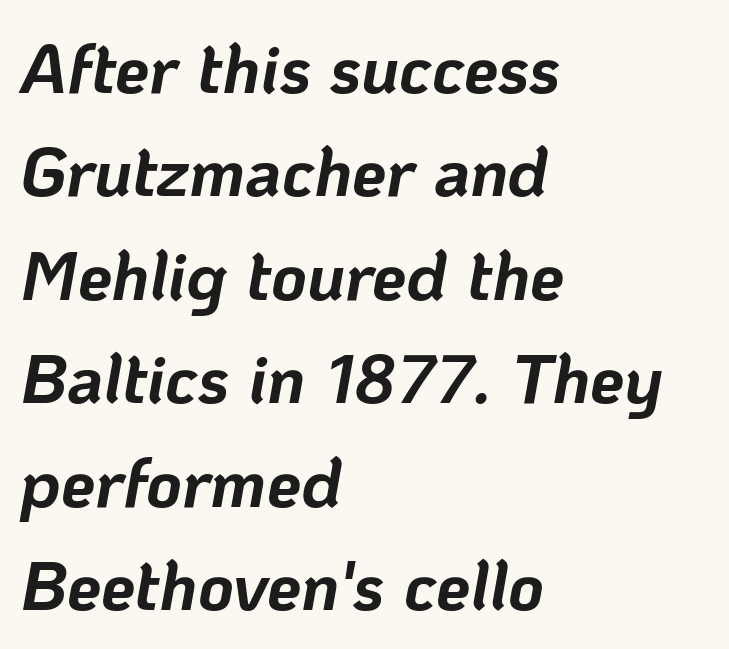
{"italic": "yes", "lean": "right", "slant_degrees": 10, "bold": "yes", "weight": "bold", "width": "normal", "stroke_contrast": "low", "x_height": "medium", "monospaced": "no", "underline": "no", "align": "left", "line_spacing": "normal", "line_spacing_ratio": 1.5, "letter_spacing": "normal", "letter_spacing_em": 0.0, "glyph_px": 69}
